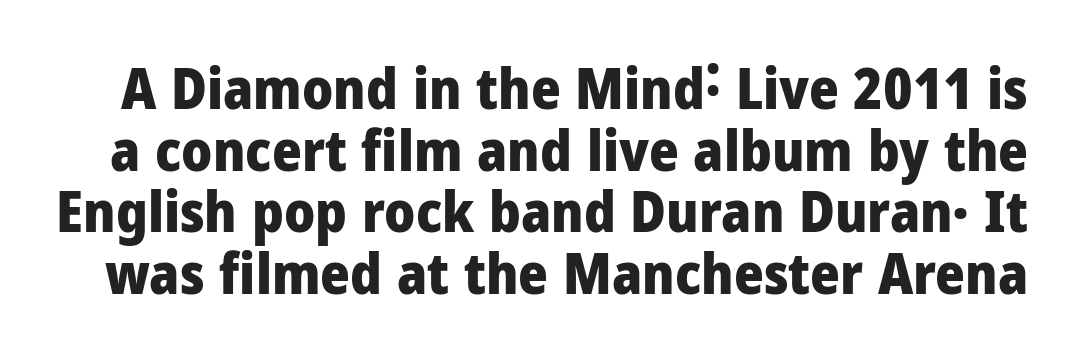
Q: Is the text bold? A: Yes.
Q: Is the text italic (slanted)? A: No, it is upright.
Q: Is the typeface a serif or a sans-serif typeface? A: Sans-serif.
Q: Is the text underlined? A: No.
Q: Is the spacing between letters normal or unusually wide? A: Normal.
Q: Is the spacing between lines tight, normal or loose? A: Tight.
Q: Width (condensed, normal, or wide)? A: Normal.
Q: Stroke contrast? A: Low.
Q: x-height? A: Medium.
Q: Monospaced? A: No.
